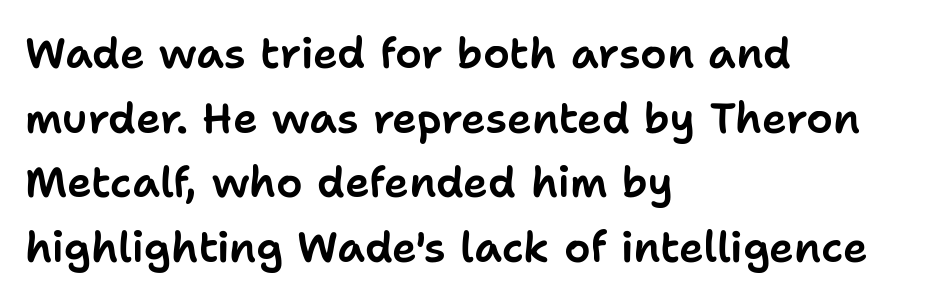
Q: Is the text italic (slanted)? A: No, it is upright.
Q: Is the typeface a serif or a sans-serif typeface? A: Sans-serif.
Q: Is the text underlined? A: No.
Q: How is the paragraph aligned? A: Left-aligned.
Q: Is the spacing between letters normal or unusually wide? A: Normal.
Q: Is the spacing between lines tight, normal or loose? A: Normal.
Q: Width (condensed, normal, or wide)? A: Normal.
Q: Stroke contrast? A: Low.
Q: x-height? A: Medium.
Q: Monospaced? A: No.
